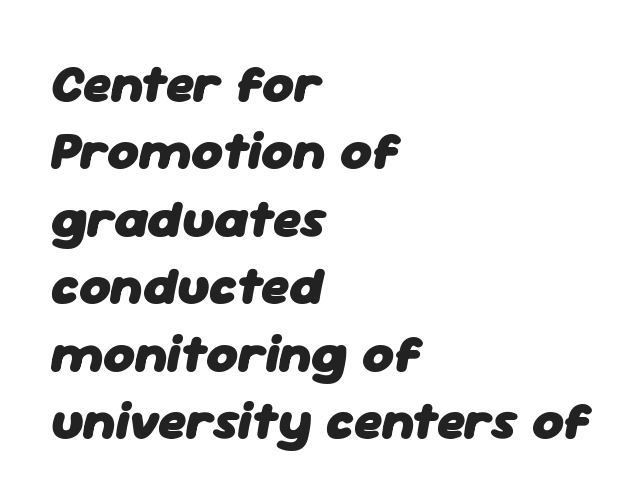
In terms of letterspacing, this is plain default setting. The axis of the letterforms is tilted away from vertical. Compared with an ordinary text face, these strokes are far heavier — a full bold. A typesetter would call this leading conventional body-copy spacing. Typeset ragged right — the left edge is the straight one. A typesetter would call this proportional, since set widths differ per character.
